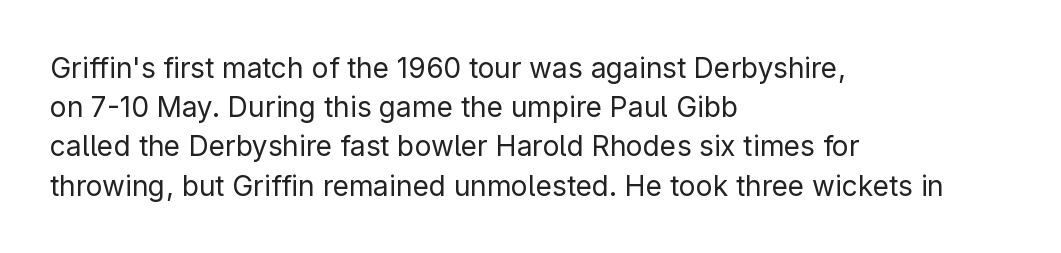
Vertically, the passage feels balanced, rows spaced as you'd expect. You can tell it's not italic because the verticals are truly vertical. This is sans-serif lettering, the kind often seen on screens and signage. Descenders are the only things crossing below the line.
